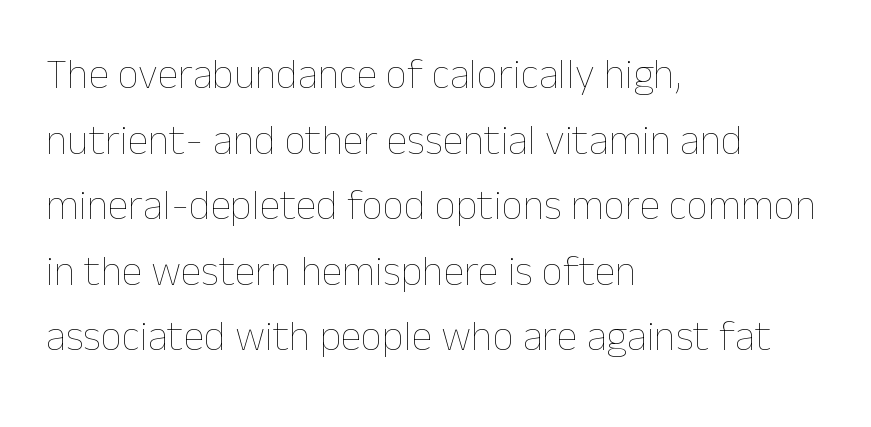
Q: Is the text bold? A: No.
Q: Is the text italic (slanted)? A: No, it is upright.
Q: Is the text underlined? A: No.
Q: How is the paragraph aligned? A: Left-aligned.
Q: Is the spacing between letters normal or unusually wide? A: Normal.
Q: Is the spacing between lines tight, normal or loose? A: Normal.
Q: Width (condensed, normal, or wide)? A: Normal.
Q: Stroke contrast? A: Low.
Q: x-height? A: Medium.
Q: Monospaced? A: No.
